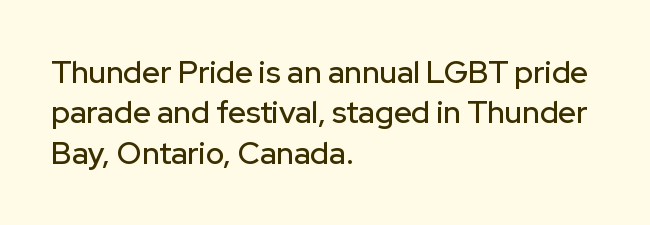
Q: Is the text italic (slanted)? A: No, it is upright.
Q: Is the typeface a serif or a sans-serif typeface? A: Sans-serif.
Q: Is the text underlined? A: No.
Q: How is the paragraph aligned? A: Left-aligned.
Q: Is the spacing between letters normal or unusually wide? A: Normal.
Q: Is the spacing between lines tight, normal or loose? A: Normal.
Q: Width (condensed, normal, or wide)? A: Normal.
Q: Stroke contrast? A: Low.
Q: x-height? A: Medium.
Q: Monospaced? A: No.
